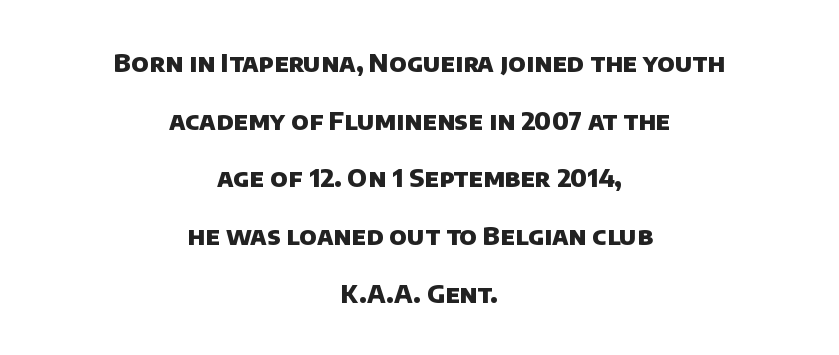
The image shows 25 px bold type; set centered, loose line spacing (2.31x), normal letter spacing, not underlined.
